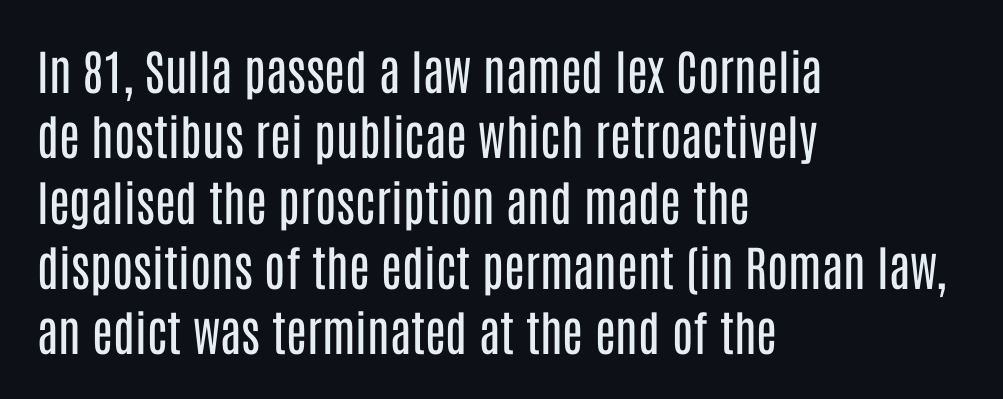
Q: Is the text bold? A: No.
Q: Is the text italic (slanted)? A: No, it is upright.
Q: Is the typeface a serif or a sans-serif typeface? A: Sans-serif.
Q: Is the text underlined? A: No.
Q: How is the paragraph aligned? A: Left-aligned.
Q: Is the spacing between letters normal or unusually wide? A: Normal.
Q: Is the spacing between lines tight, normal or loose? A: Normal.
Q: Width (condensed, normal, or wide)? A: Condensed.
Q: Stroke contrast? A: Low.
Q: x-height? A: Large.
Q: Monospaced? A: No.
